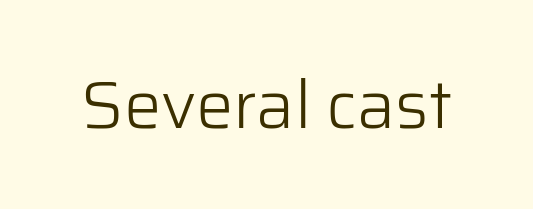
{"serif": "no", "italic": "no", "bold": "no", "weight": "light", "width": "normal", "stroke_contrast": "low", "x_height": "medium", "monospaced": "no", "underline": "no", "letter_spacing": "normal", "letter_spacing_em": 0.0, "glyph_px": 67}
